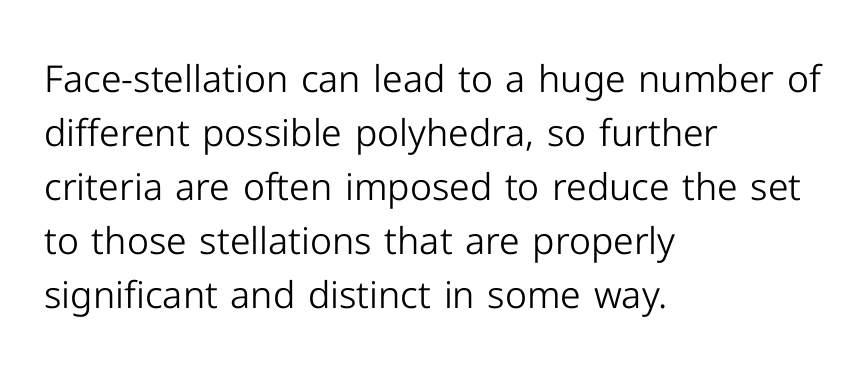
Q: Is the text bold? A: No.
Q: Is the text italic (slanted)? A: No, it is upright.
Q: Is the typeface a serif or a sans-serif typeface? A: Sans-serif.
Q: Is the text underlined? A: No.
Q: How is the paragraph aligned? A: Left-aligned.
Q: Is the spacing between letters normal or unusually wide? A: Normal.
Q: Is the spacing between lines tight, normal or loose? A: Normal.
Q: Width (condensed, normal, or wide)? A: Normal.
Q: Stroke contrast? A: Low.
Q: x-height? A: Medium.
Q: Monospaced? A: No.
